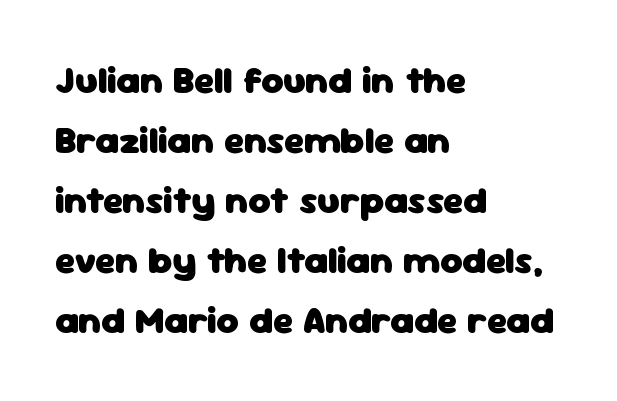
{"serif": "no", "italic": "no", "bold": "yes", "weight": "heavy", "width": "normal", "stroke_contrast": "low", "x_height": "medium", "monospaced": "no", "underline": "no", "align": "left", "line_spacing": "normal", "line_spacing_ratio": 1.58, "letter_spacing": "normal", "letter_spacing_em": 0.0, "glyph_px": 38}
